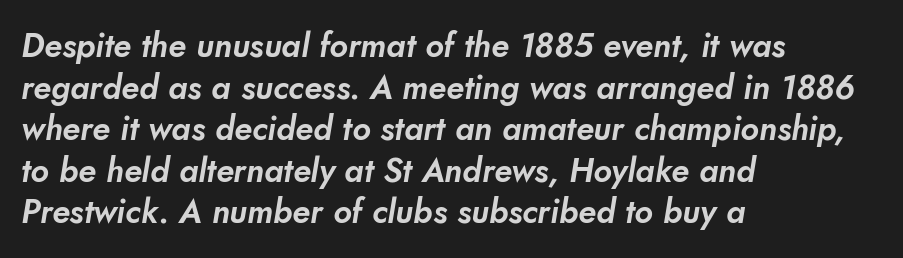
The lines are quadded left. Quick note: underline off. Look at the tracking — it's just the regular setting, nothing added. Rows of type keep a routine distance in the vertical direction.
